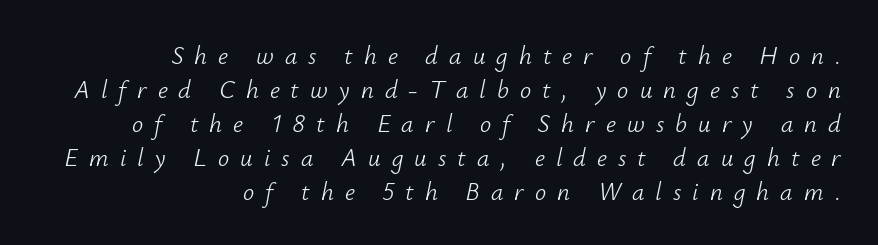
Leading matches the norm, producing a regular column. What stands out about the letter spacing? Its width — letters are far apart. The weight tops out at a normal text grade. Quick note: underline off.
